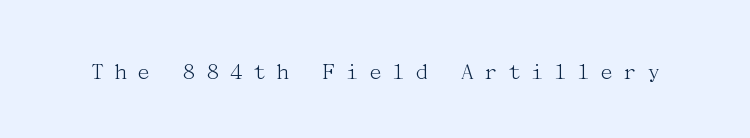
The image shows 25 px text type, upright; set unusually wide letter spacing (+0.34 em), not underlined.
